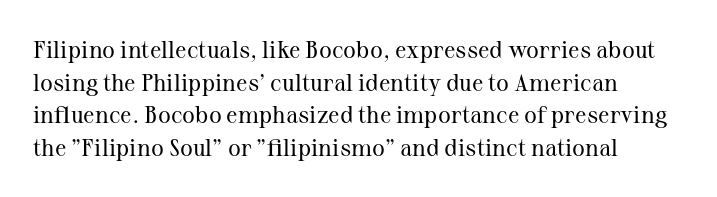
The image shows 24 px text type, upright; set left-aligned, normal line spacing (1.36x), normal letter spacing, not underlined.
